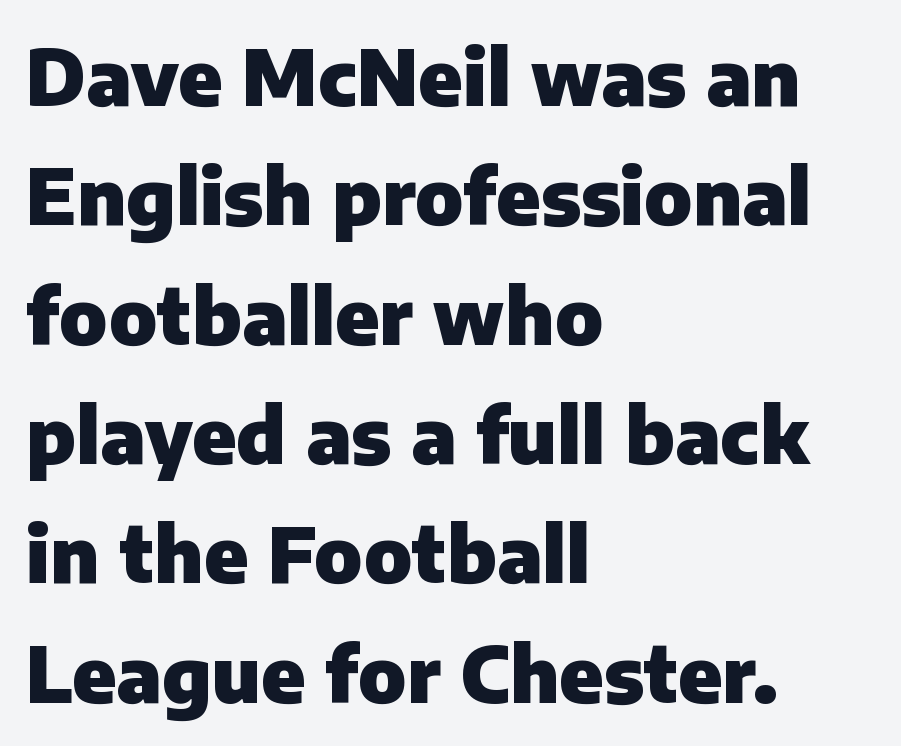
The image shows 77 px heavy sans-serif type, upright; set left-aligned, normal line spacing (1.55x), normal letter spacing, not underlined; low stroke contrast and a medium x-height.
